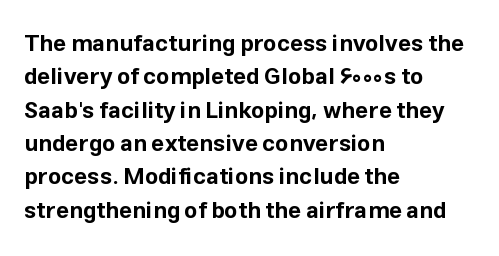
The image shows 23 px bold type, upright; set left-aligned, normal line spacing (1.45x), normal letter spacing, not underlined.
